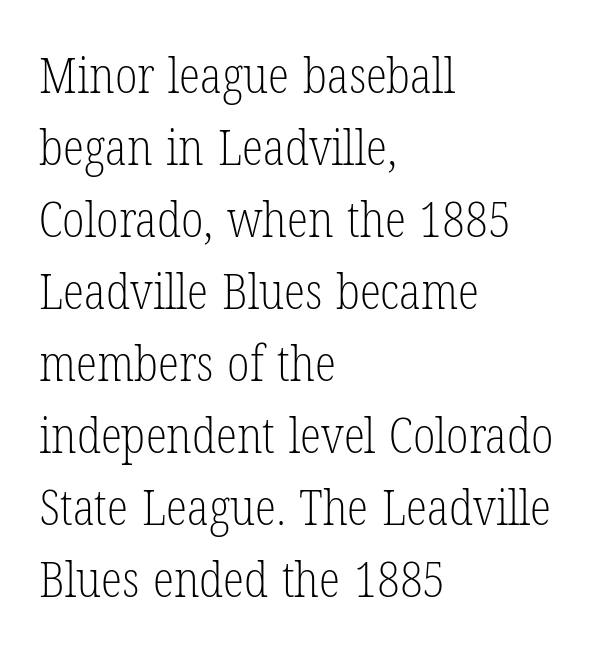
Anything drawn beneath the words? Only blank space. A typesetter would call this zero additional tracking. Here the designer chose a conventional face with non-uniform glyph widths. Typographically, this falls in the serif category.
